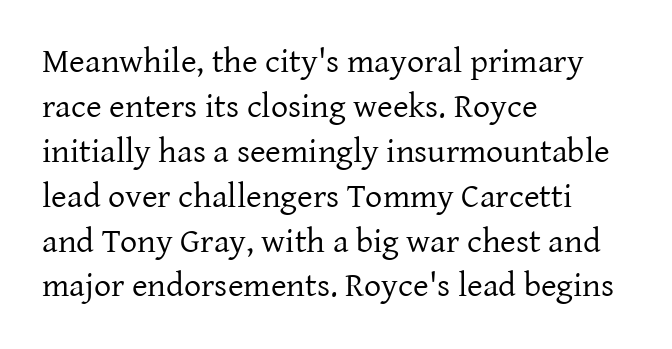
{"serif": "yes", "italic": "no", "bold": "no", "weight": "regular", "width": "normal", "stroke_contrast": "low", "x_height": "medium", "monospaced": "no", "underline": "no", "align": "left", "line_spacing": "normal", "line_spacing_ratio": 1.32, "letter_spacing": "normal", "letter_spacing_em": 0.0, "glyph_px": 34}
